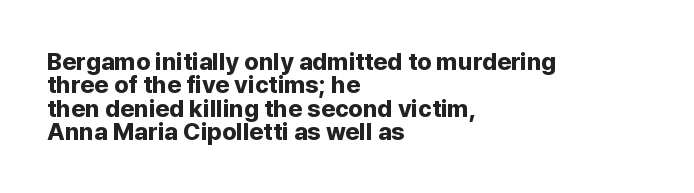
The image shows 24 px bold type, upright; set left-aligned, tight line spacing (0.97x), normal letter spacing, not underlined.
